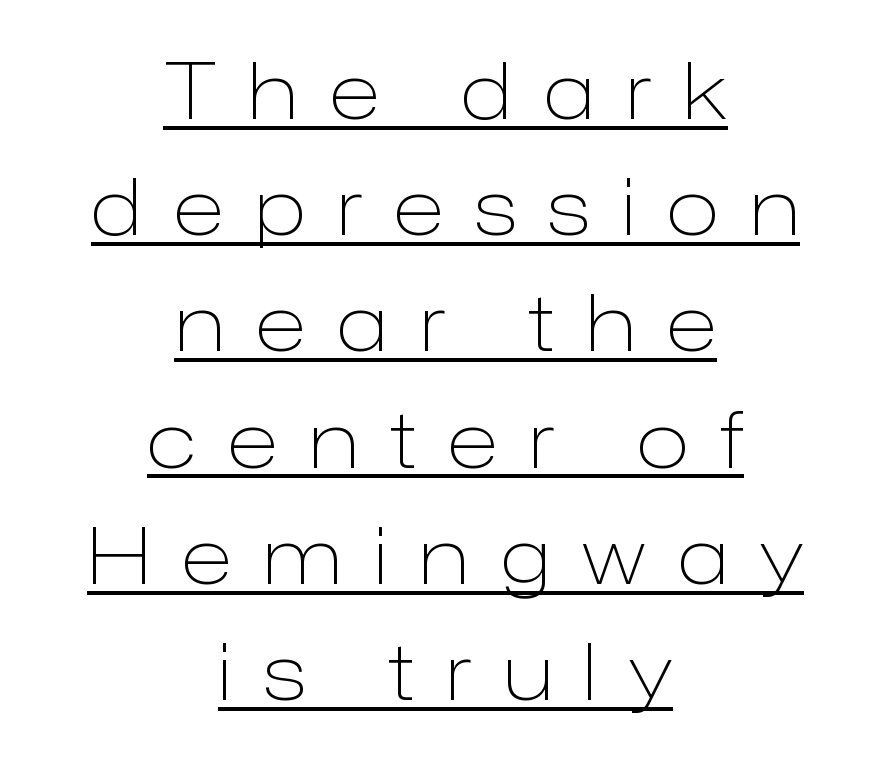
{"serif": "no", "italic": "no", "bold": "no", "weight": "light", "width": "normal", "stroke_contrast": "low", "x_height": "medium", "monospaced": "no", "underline": "yes", "align": "center", "line_spacing": "normal", "line_spacing_ratio": 1.49, "letter_spacing": "wide", "letter_spacing_em": 0.41, "glyph_px": 78}
